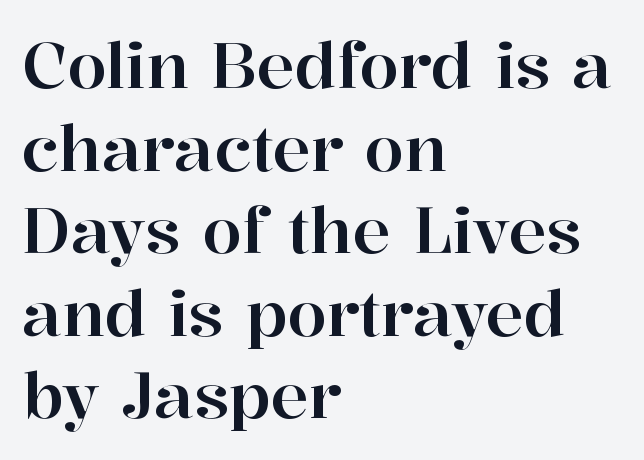
Q: Is the text italic (slanted)? A: No, it is upright.
Q: Is the typeface a serif or a sans-serif typeface? A: Serif.
Q: Is the text underlined? A: No.
Q: How is the paragraph aligned? A: Left-aligned.
Q: Is the spacing between letters normal or unusually wide? A: Normal.
Q: Is the spacing between lines tight, normal or loose? A: Normal.
Q: Width (condensed, normal, or wide)? A: Normal.
Q: Stroke contrast? A: High.
Q: x-height? A: Medium.
Q: Monospaced? A: No.
